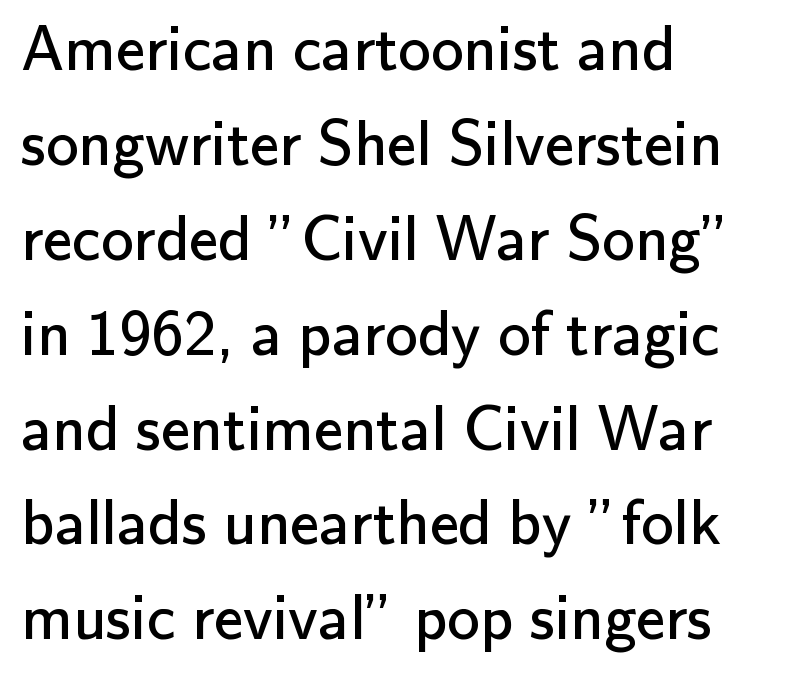
Weight: not bold — regular or lighter. This sample keeps an unexceptional amount of space between lines. The words here are not underlined. Here the designer chose a conventional face with non-uniform glyph widths. The type sits square on the baseline with zero lean. What stands out about the letter spacing? Nothing — it is the standard amount.
